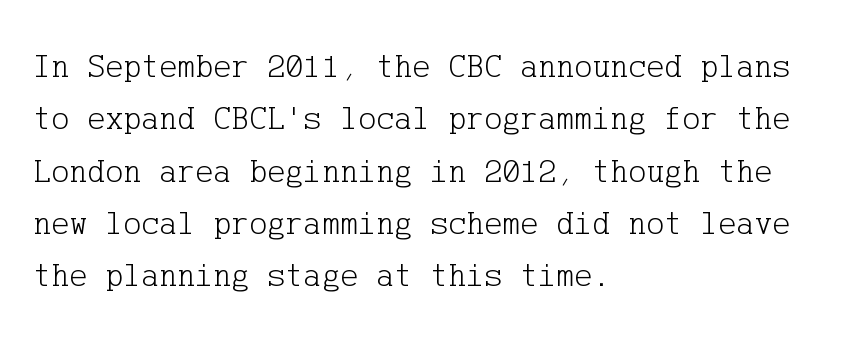
The image shows 34 px light serif type, upright; set left-aligned, normal line spacing (1.54x), normal letter spacing, not underlined; low stroke contrast and a medium x-height.
